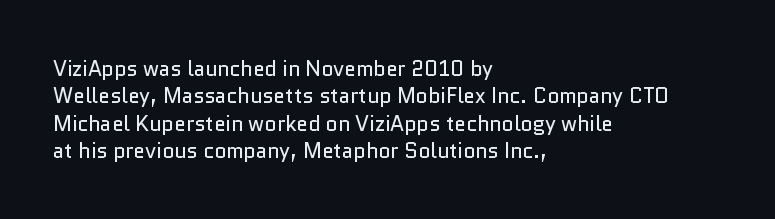
Reading down the block, your eye returns to a fixed left position each line. The weight tops out at a normal text grade. Interline gaps are of average width in this sample. The letters sit at their default tracking, neither squeezed nor spread.
